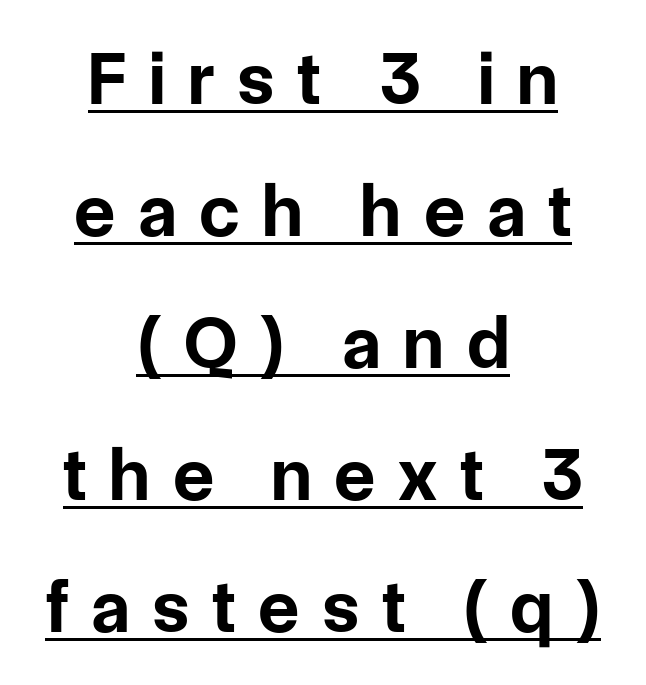
This is roman type, the default non-slanted kind. Classification — sans serif. Bold? Absolutely — the strokes are thick and heavy. The passage is arranged like a title page — every line centered.
